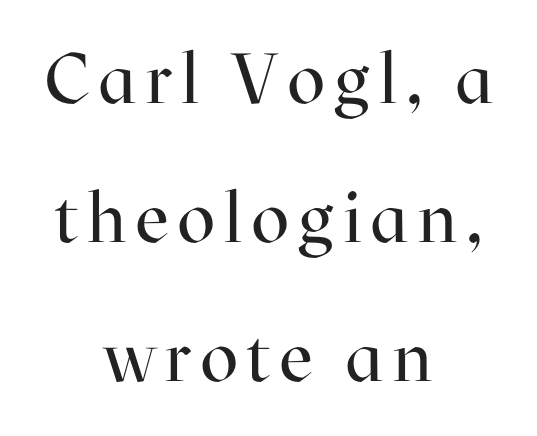
The image shows 71 px regular-weight serif type, upright; set centered, loose line spacing (1.96x), not underlined; high stroke contrast and a medium x-height.
